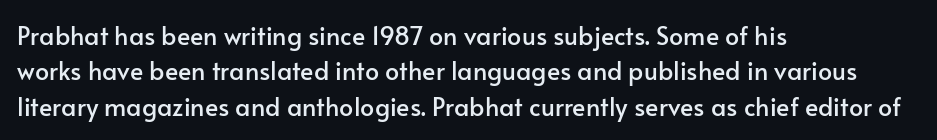
The image shows 25 px text type, upright; set left-aligned, normal line spacing (1.42x), normal letter spacing, not underlined.
